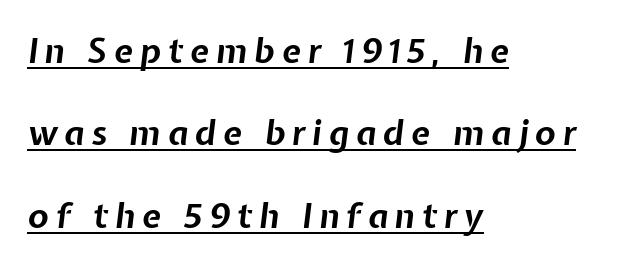
{"italic": "yes", "lean": "right", "slant_degrees": 7, "bold": "yes", "weight": "bold", "width": "normal", "stroke_contrast": "low", "x_height": "medium", "monospaced": "no", "underline": "yes", "align": "left", "line_spacing": "loose", "line_spacing_ratio": 2.42, "letter_spacing": "wide", "letter_spacing_em": 0.2, "glyph_px": 34}
